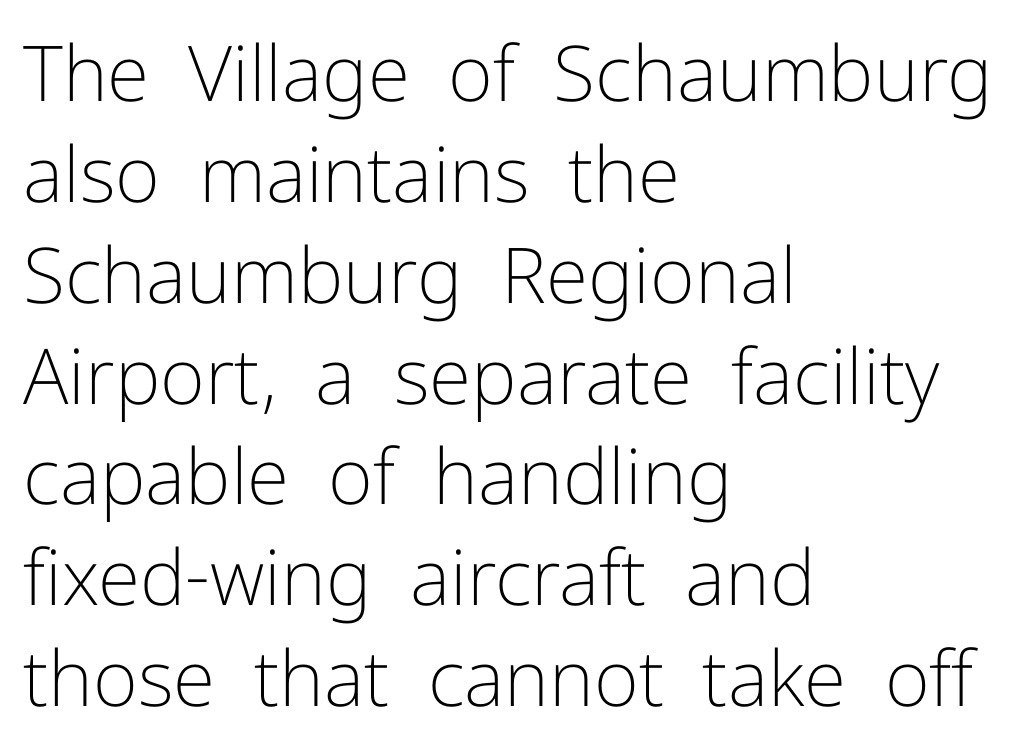
Q: Is the text bold? A: No.
Q: Is the text italic (slanted)? A: No, it is upright.
Q: Is the typeface a serif or a sans-serif typeface? A: Sans-serif.
Q: Is the text underlined? A: No.
Q: How is the paragraph aligned? A: Left-aligned.
Q: Is the spacing between letters normal or unusually wide? A: Normal.
Q: Is the spacing between lines tight, normal or loose? A: Normal.
Q: Width (condensed, normal, or wide)? A: Normal.
Q: Stroke contrast? A: Low.
Q: x-height? A: Medium.
Q: Monospaced? A: No.
